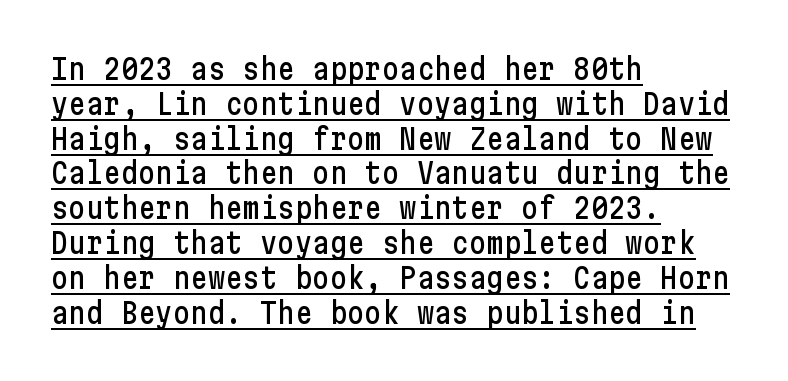
Q: Is the text italic (slanted)? A: No, it is upright.
Q: Is the typeface a serif or a sans-serif typeface? A: Sans-serif.
Q: Is the text underlined? A: Yes.
Q: How is the paragraph aligned? A: Left-aligned.
Q: Is the spacing between letters normal or unusually wide? A: Normal.
Q: Width (condensed, normal, or wide)? A: Condensed.
Q: Stroke contrast? A: Low.
Q: x-height? A: Medium.
